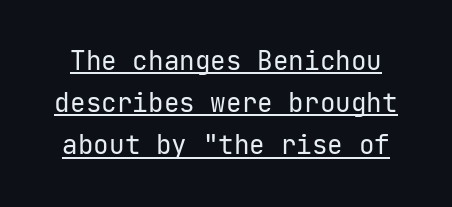
The image shows 26 px text type, upright; set normal line spacing (1.62x), normal letter spacing, underlined.
